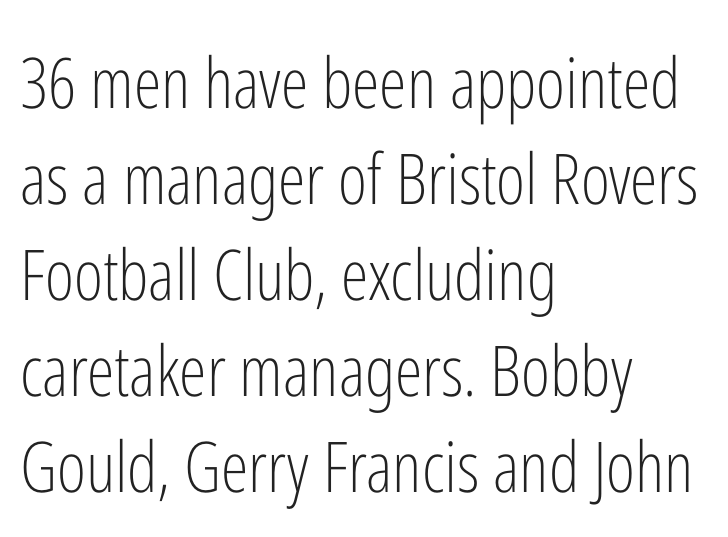
Q: Is the text bold? A: No.
Q: Is the text italic (slanted)? A: No, it is upright.
Q: Is the typeface a serif or a sans-serif typeface? A: Sans-serif.
Q: Is the text underlined? A: No.
Q: How is the paragraph aligned? A: Left-aligned.
Q: Is the spacing between letters normal or unusually wide? A: Normal.
Q: Is the spacing between lines tight, normal or loose? A: Normal.
Q: Width (condensed, normal, or wide)? A: Condensed.
Q: Stroke contrast? A: Low.
Q: x-height? A: Medium.
Q: Monospaced? A: No.
